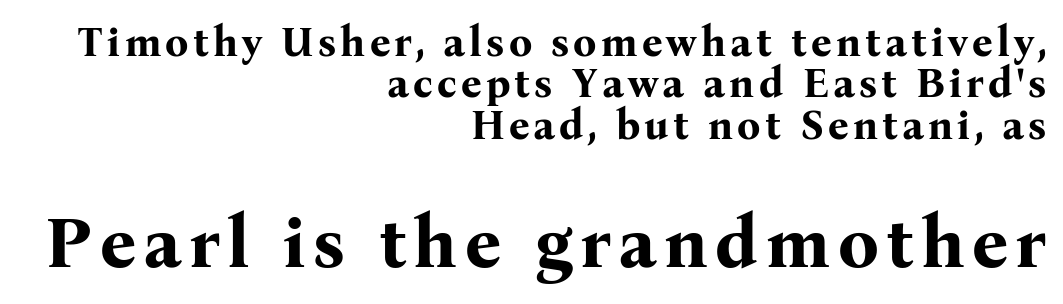
The image shows 72 px bold serif type, upright; set right-aligned, tight line spacing (1.01x), not underlined; the second (bottom) block is 1.76x larger; medium stroke contrast and a medium x-height.
